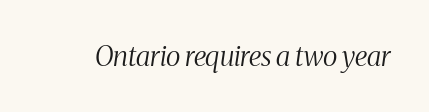
A light-to-regular cut is what we see here. These lines keep a tight, regular rhythm from letter to letter. Typographically, this falls in the serif category. Letters rest on an invisible, unmarked baseline.
